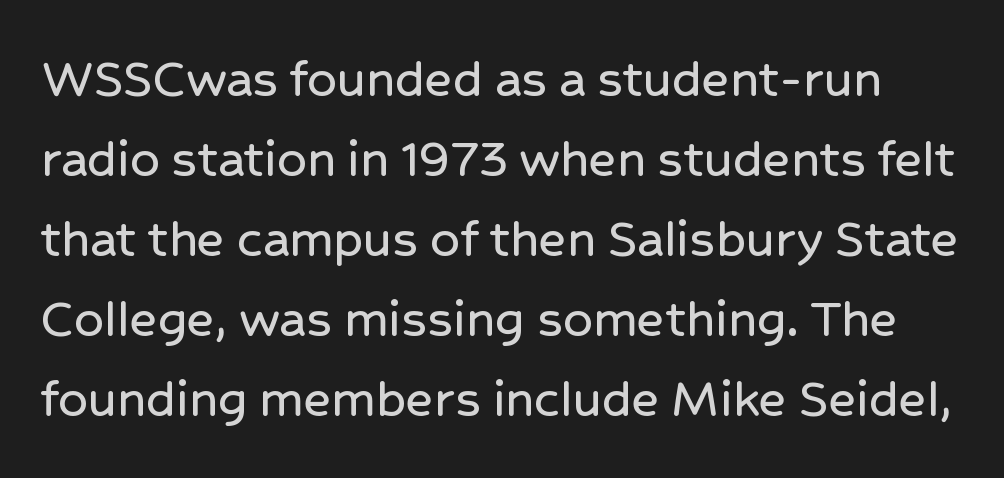
The image shows 58 px sans-serif type, upright; set normal line spacing (1.38x), normal letter spacing, not underlined; low stroke contrast and a medium x-height.
